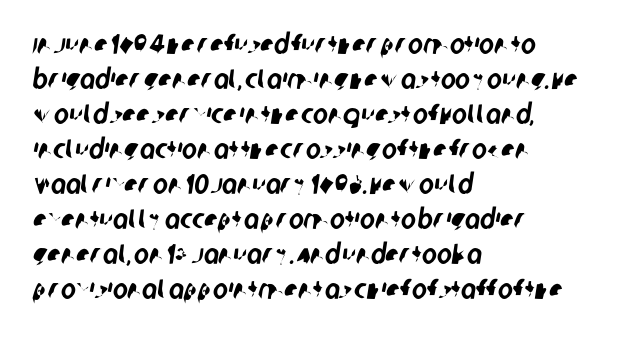
The image shows 28 px condensed sans-serif type; set left-aligned, normal line spacing (1.25x), normal letter spacing, not underlined; low stroke contrast and a large x-height.
